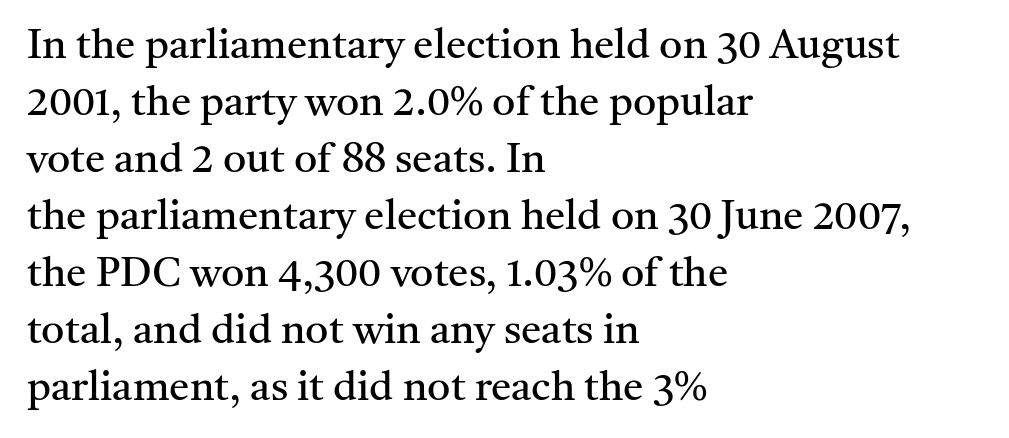
{"serif": "yes", "italic": "no", "bold": "no", "weight": "regular", "width": "normal", "stroke_contrast": "medium", "x_height": "medium", "monospaced": "no", "underline": "no", "align": "left", "line_spacing": "normal", "line_spacing_ratio": 1.39, "letter_spacing": "normal", "letter_spacing_em": 0.0, "glyph_px": 41}
